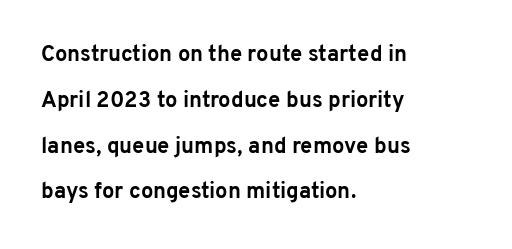
Q: Is the text bold? A: Yes.
Q: Is the text italic (slanted)? A: No, it is upright.
Q: Is the text underlined? A: No.
Q: How is the paragraph aligned? A: Left-aligned.
Q: Is the spacing between letters normal or unusually wide? A: Normal.
Q: Is the spacing between lines tight, normal or loose? A: Loose.
